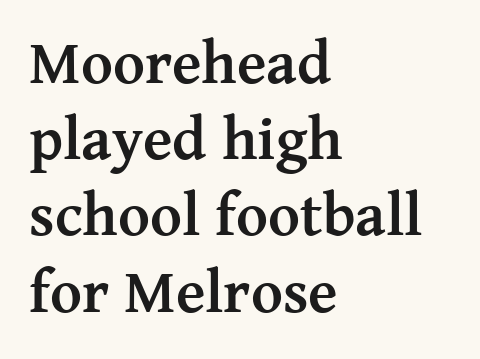
Font category for this specimen: serif. The glyphs are unaccompanied by any horizontal stroke below them. The rendering uses natural spacing where letterforms have individual widths. The glyphs have the mass of a bold cut.
